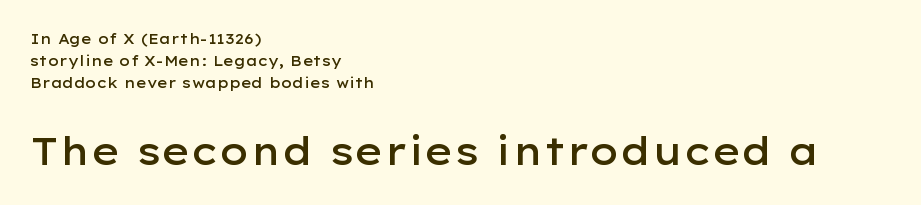
You can tell from the bare stems that sans-serif type was used. Firm but not heavy-handed strokes: this text is semibold. Caption: multi-line text, flush left, ragged right. Horizontal bands of white between lines are of average thickness. Looks like regular typesetting: each glyph gets only the width it needs. What stands out about the letter spacing? Nothing — it is the standard amount.
